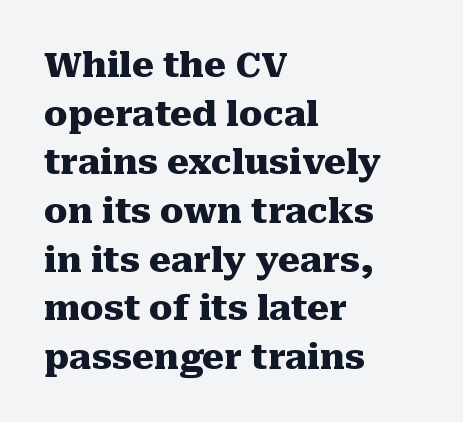
{"serif": "yes", "italic": "no", "bold": "yes", "weight": "heavy", "width": "normal", "stroke_contrast": "medium", "x_height": "medium", "monospaced": "no", "underline": "no", "align": "left", "line_spacing": "normal", "line_spacing_ratio": 1.39, "letter_spacing": "normal", "letter_spacing_em": 0.0, "glyph_px": 35}
